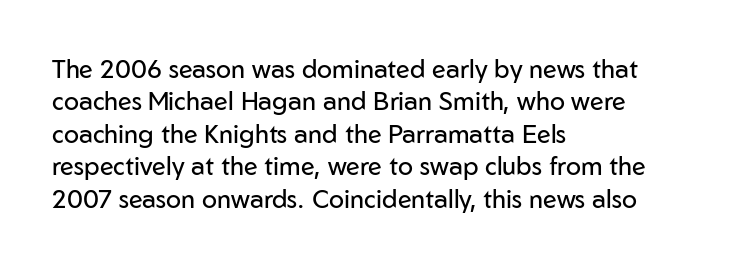
The words here are not underlined. Whoever set this chose a conventional vertical rhythm. Honestly, the letter spacing is just normal — you wouldn't notice it. Tall strokes in this sample are plumb rather than angled. Compared with a centered layout, this one pins lines to the left instead. The weight tops out at a normal text grade.
